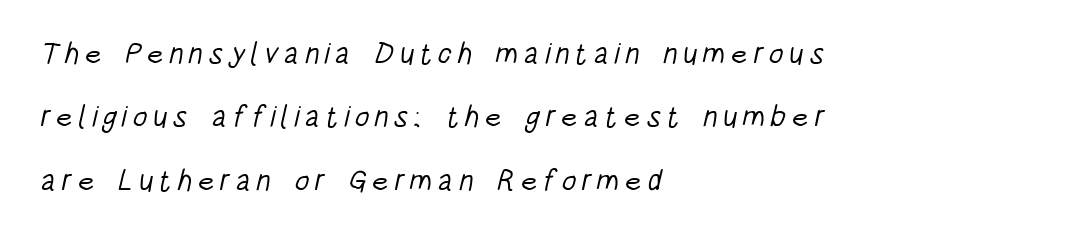
This rendering employs a face without finishing strokes, i.e., a sans-serif. Every row of glyphs begins at an identical x-position on the left. Underline: absent. Varying glyph widths throughout — classic text-font behaviour. Counters stay open thanks to moderate or lighter strokes.
